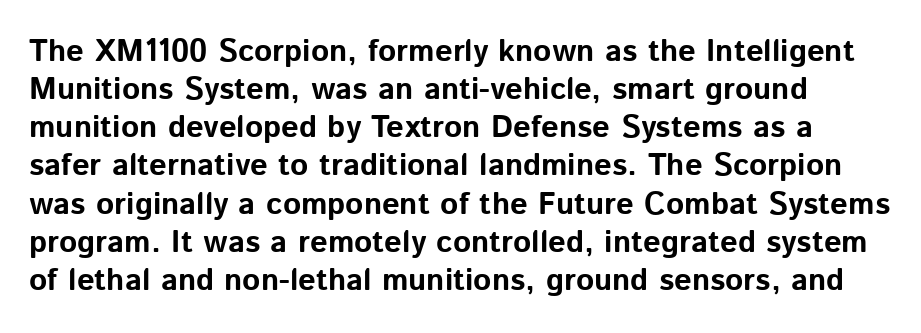
{"serif": "no", "italic": "no", "bold": "yes", "weight": "bold", "width": "normal", "stroke_contrast": "low", "x_height": "medium", "monospaced": "no", "underline": "no", "line_spacing_ratio": 1.23, "letter_spacing": "normal", "letter_spacing_em": 0.0, "glyph_px": 31}
